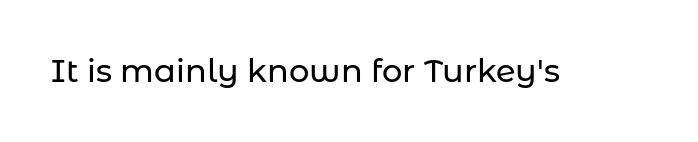
{"serif": "no", "italic": "no", "width": "normal", "stroke_contrast": "low", "x_height": "medium", "monospaced": "no", "underline": "no", "letter_spacing": "normal", "letter_spacing_em": 0.0, "glyph_px": 32}
